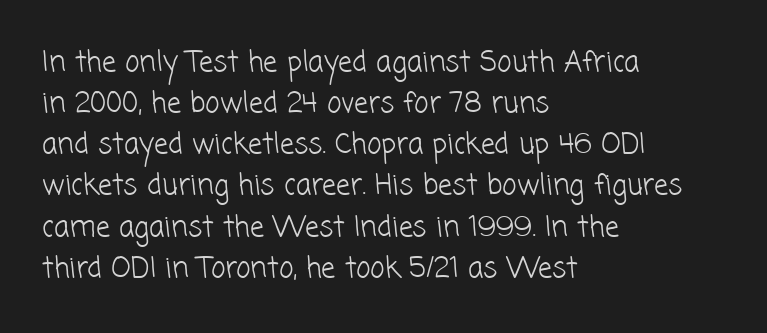
Each new line begins a customary step beneath the previous one. Short note: letters normally spaced. Are there feet on the stems? There aren't — it's a sans. Has an underline been added? It has not.
